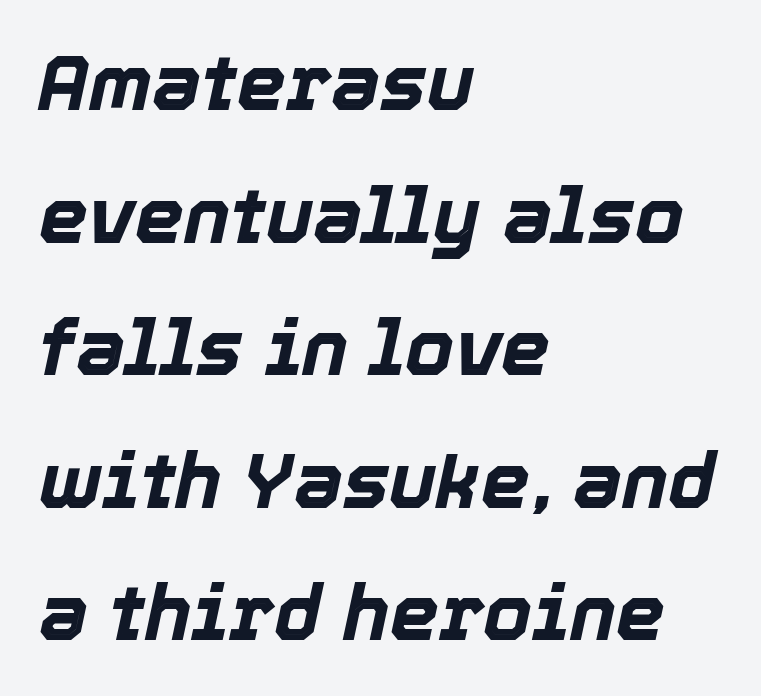
The image shows 78 px bold type, italic (leaning right); set left-aligned, normal line spacing (1.7x), normal letter spacing, not underlined; a medium x-height.
